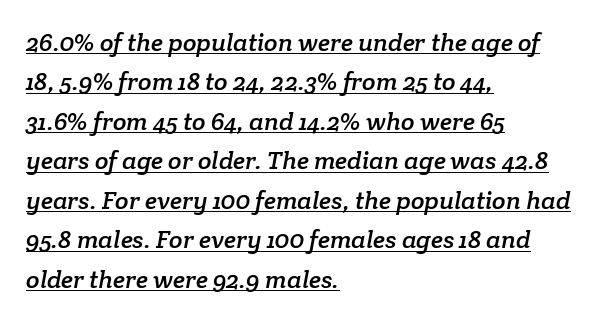
Students, observe the line beneath the letters — that is underlining. Is the letter spacing exaggerated? No — it looks like the ordinary default. What's the leading like? Ordinary, nothing unusual. Caption: multi-line text, flush left, ragged right.
